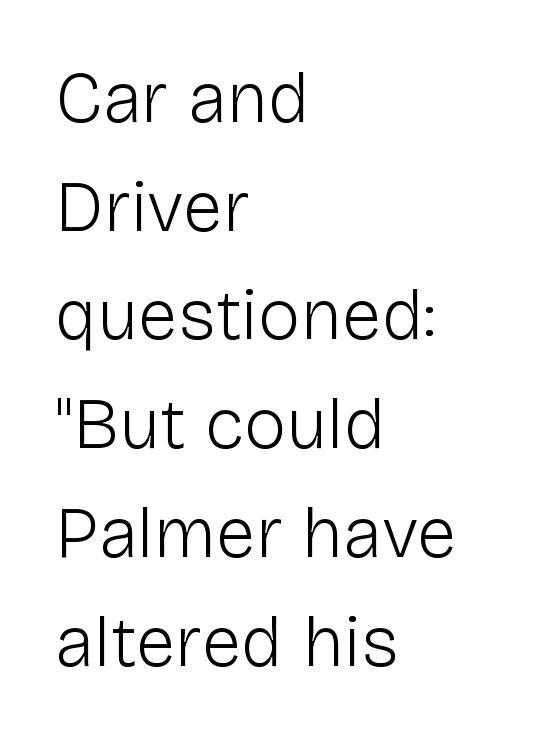
The letterforms sit shoulder to shoulder at normal distance. This sample is left-justified, so line endings fall wherever the words run out. Plain, unruled lines of type. Varying glyph widths throughout — classic text-font behaviour.
